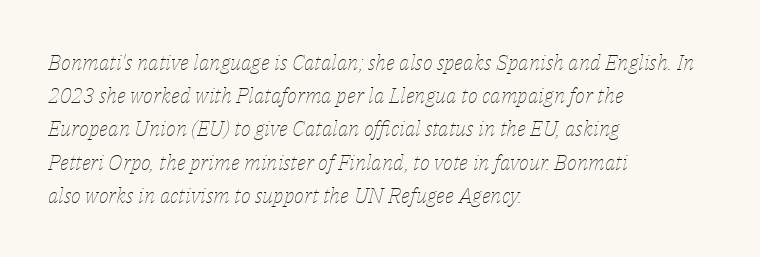
Q: Is the text bold? A: No.
Q: Is the text italic (slanted)? A: Yes, it leans right by about 14 degrees.
Q: Is the text underlined? A: No.
Q: How is the paragraph aligned? A: Left-aligned.
Q: Is the spacing between letters normal or unusually wide? A: Normal.
Q: Is the spacing between lines tight, normal or loose? A: Normal.
